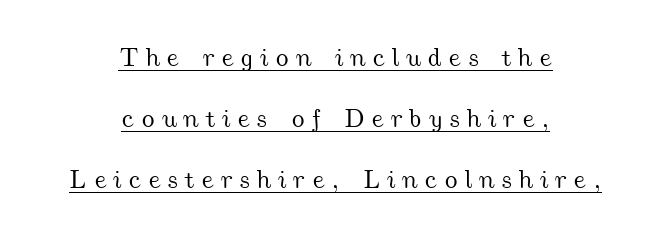
{"underline": "yes", "align": "center", "line_spacing": "loose", "line_spacing_ratio": 2.34, "letter_spacing": "wide", "letter_spacing_em": 0.25, "glyph_px": 26}
